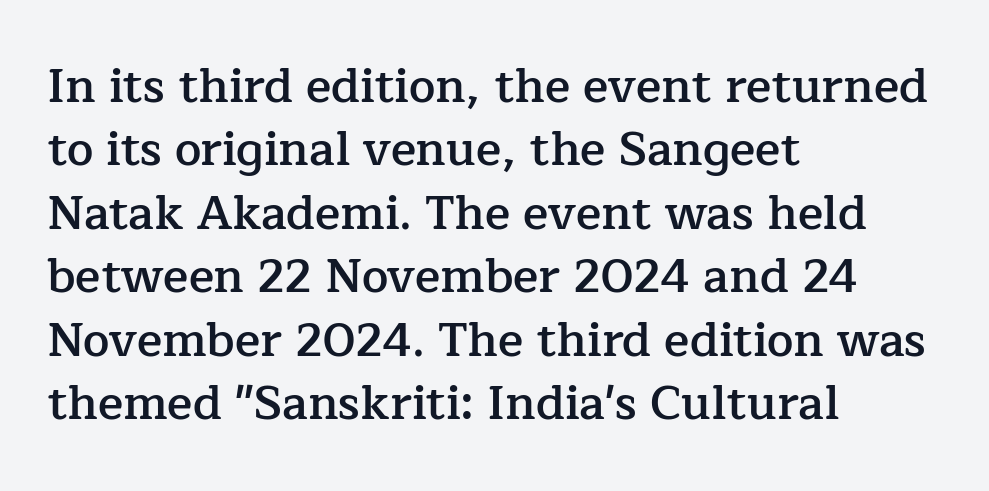
The image shows 47 px semibold serif type, upright; set left-aligned, normal line spacing (1.35x), normal letter spacing, not underlined; low stroke contrast and a medium x-height.
